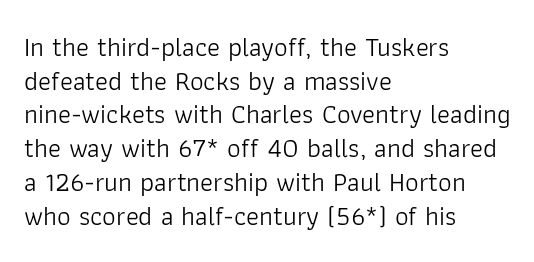
Whoever set this chose a conventional vertical rhythm. Each stroke keeps to a modest, everyday thickness or less. Is there any slant? The stems are plumb. Any mark beneath the type? The region is blank. Horizontal alignment here is leftward, the default for most running prose.
